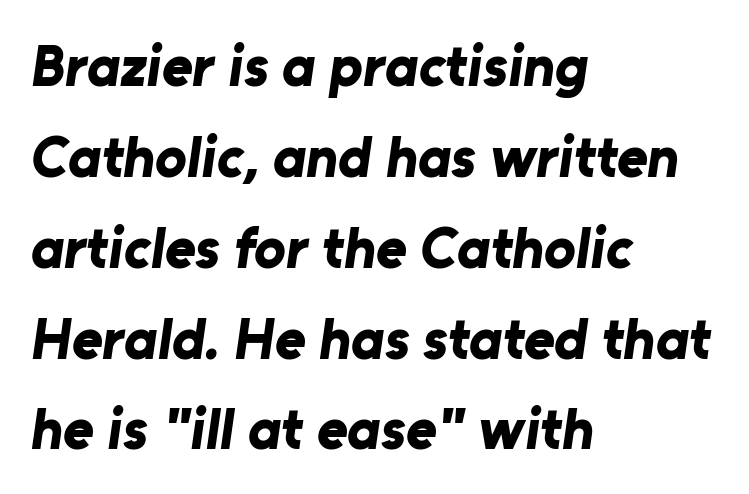
The image shows 59 px bold sans-serif type; set left-aligned, normal line spacing (1.54x), normal letter spacing, not underlined; low stroke contrast and a medium x-height.
